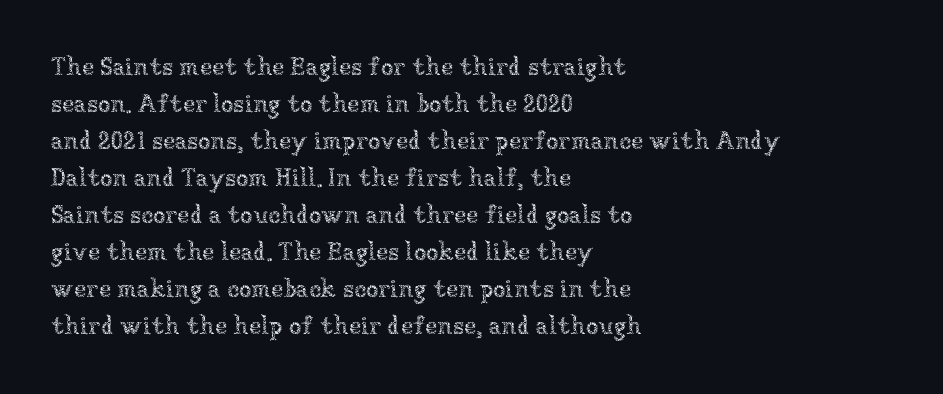
Q: Is the text bold? A: No.
Q: Is the text italic (slanted)? A: No, it is upright.
Q: Is the text underlined? A: No.
Q: How is the paragraph aligned? A: Left-aligned.
Q: Is the spacing between letters normal or unusually wide? A: Normal.
Q: Is the spacing between lines tight, normal or loose? A: Normal.
